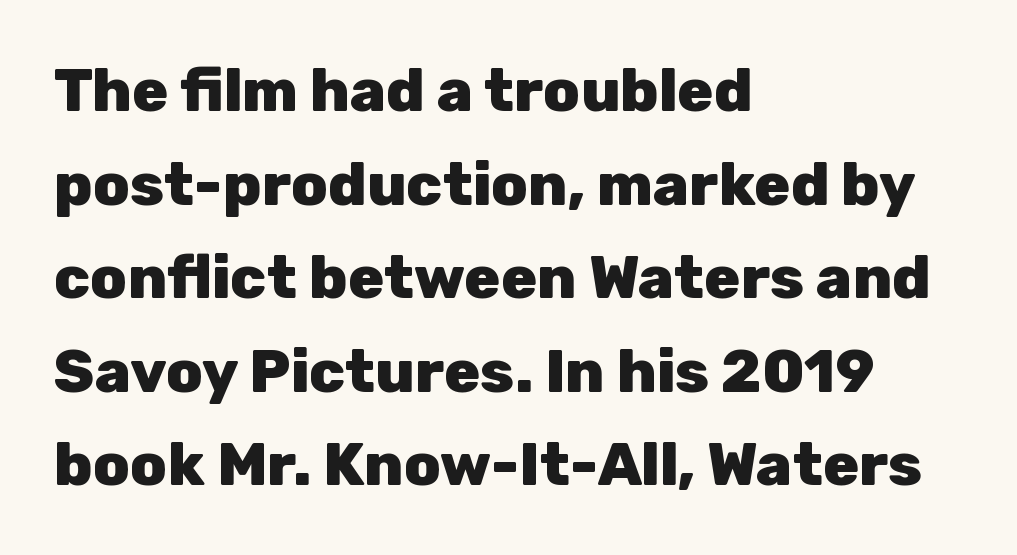
Q: Is the text bold? A: Yes.
Q: Is the text italic (slanted)? A: No, it is upright.
Q: Is the typeface a serif or a sans-serif typeface? A: Sans-serif.
Q: Is the text underlined? A: No.
Q: How is the paragraph aligned? A: Left-aligned.
Q: Is the spacing between letters normal or unusually wide? A: Normal.
Q: Is the spacing between lines tight, normal or loose? A: Normal.
Q: Width (condensed, normal, or wide)? A: Normal.
Q: Stroke contrast? A: Low.
Q: x-height? A: Medium.
Q: Monospaced? A: No.
